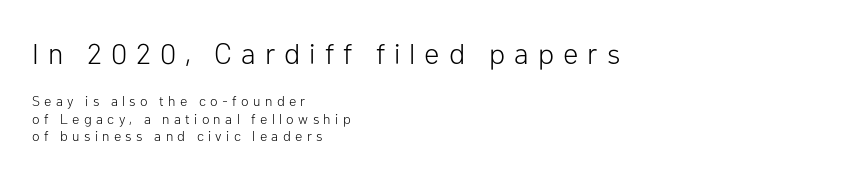
Observe the absence of serifs on each vertical stroke in this sample. A quiet, ordinary-to-light weight characterises the typeface. The face used here is proportionally spaced, like ordinary book or web type. The gap between lines stays unmarked. Caption: upper text group enlarged, lower text group reduced. You could only call the tracking loose — the letters float apart.
